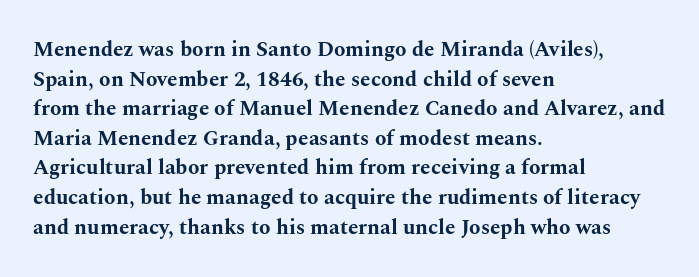
The image shows 21 px bold type, upright; set left-aligned, normal line spacing (1.41x), normal letter spacing, not underlined.
